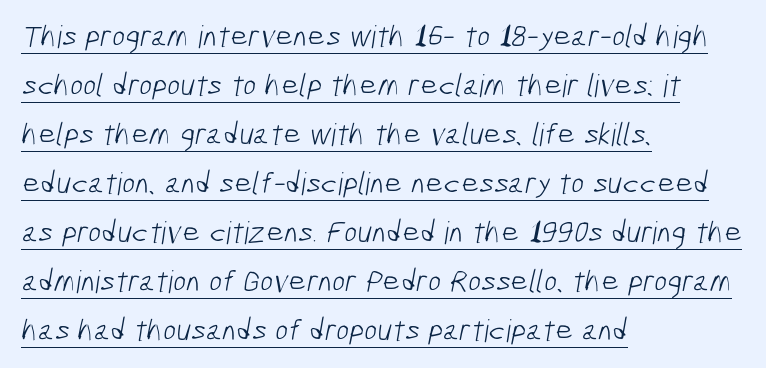
Q: Is the text bold? A: No.
Q: Is the typeface a serif or a sans-serif typeface? A: Sans-serif.
Q: Is the text underlined? A: Yes.
Q: How is the paragraph aligned? A: Left-aligned.
Q: Is the spacing between letters normal or unusually wide? A: Normal.
Q: Is the spacing between lines tight, normal or loose? A: Normal.
Q: Width (condensed, normal, or wide)? A: Condensed.
Q: Stroke contrast? A: Low.
Q: x-height? A: Medium.
Q: Monospaced? A: No.
